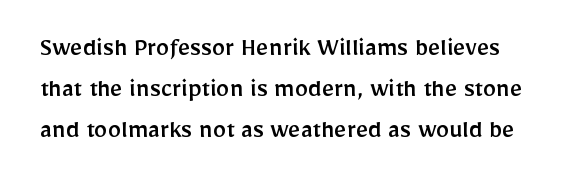
The image shows 27 px text type, upright; set normal line spacing (1.52x), normal letter spacing, not underlined.
